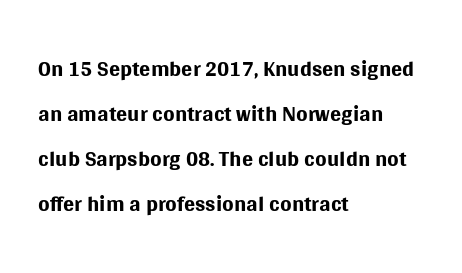
The image shows 33 px regular-weight sans-serif type, upright; set left-aligned, normal line spacing (1.36x), normal letter spacing, not underlined; medium stroke contrast and a large x-height.
